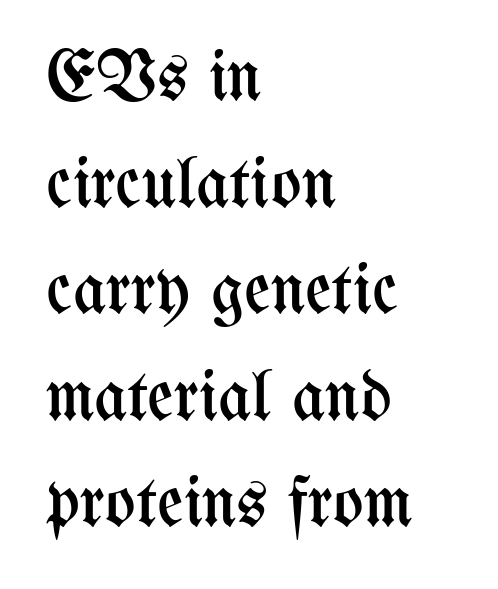
Q: Is the text bold? A: No.
Q: Is the text italic (slanted)? A: No, it is upright.
Q: Is the text underlined? A: No.
Q: How is the paragraph aligned? A: Left-aligned.
Q: Is the spacing between letters normal or unusually wide? A: Normal.
Q: Is the spacing between lines tight, normal or loose? A: Normal.
Q: Width (condensed, normal, or wide)? A: Condensed.
Q: Stroke contrast? A: Medium.
Q: x-height? A: Medium.
Q: Monospaced? A: No.
